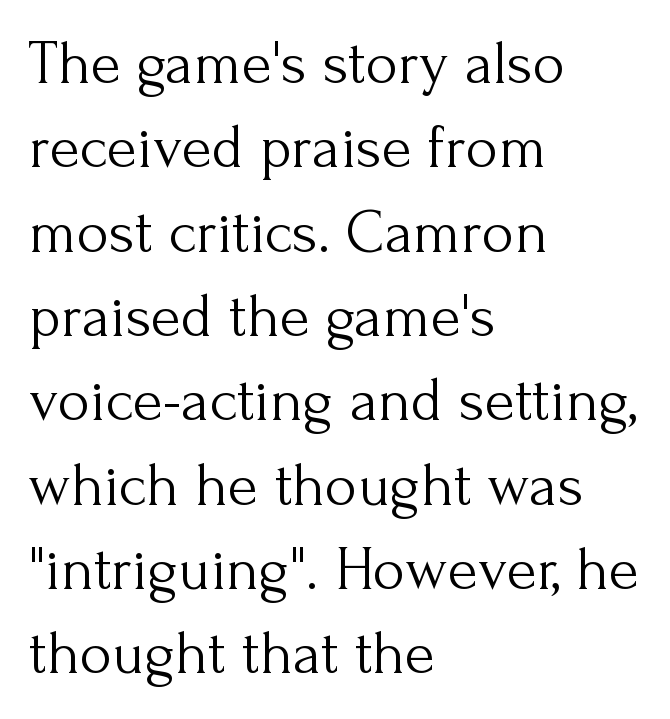
If you drew a ruler down the left edge, every line would touch it. Spacing verdict: proportional, widths tailored to each character. The typesetting does not lean heavy: it is not bold. Designer's note — italics off, roman on.
